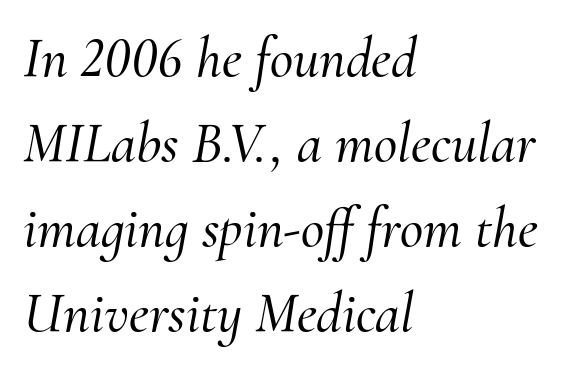
Q: Is the text italic (slanted)? A: Yes, it leans right by about 10 degrees.
Q: Is the typeface a serif or a sans-serif typeface? A: Serif.
Q: Is the text underlined? A: No.
Q: How is the paragraph aligned? A: Left-aligned.
Q: Is the spacing between letters normal or unusually wide? A: Normal.
Q: Is the spacing between lines tight, normal or loose? A: Normal.
Q: Width (condensed, normal, or wide)? A: Normal.
Q: Stroke contrast? A: Medium.
Q: x-height? A: Small.
Q: Monospaced? A: No.
